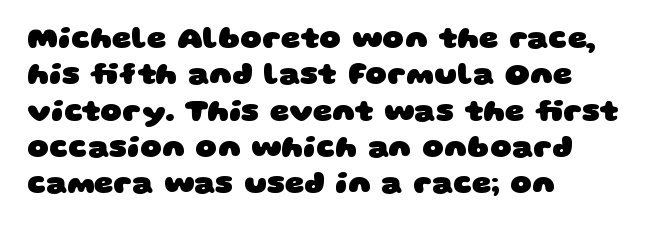
The image shows 30 px heavy, wide sans-serif type; set left-aligned, line spacing 1.21x, normal letter spacing, not underlined; low stroke contrast and a large x-height.
